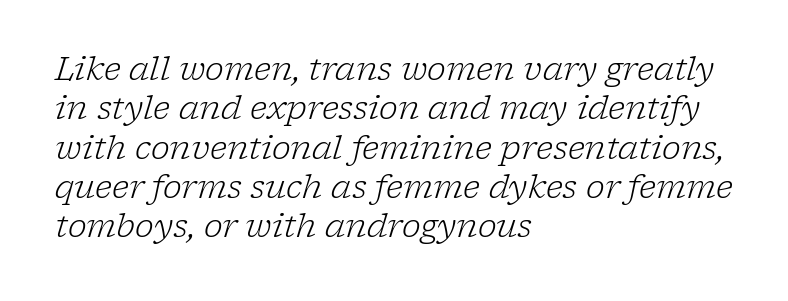
Q: Is the text bold? A: No.
Q: Is the text italic (slanted)? A: Yes, it leans right by about 17 degrees.
Q: Is the typeface a serif or a sans-serif typeface? A: Serif.
Q: Is the text underlined? A: No.
Q: How is the paragraph aligned? A: Left-aligned.
Q: Is the spacing between letters normal or unusually wide? A: Normal.
Q: Width (condensed, normal, or wide)? A: Normal.
Q: Stroke contrast? A: Low.
Q: x-height? A: Medium.
Q: Monospaced? A: No.
